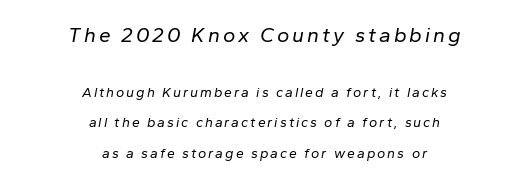
{"italic": "yes", "lean": "right", "slant_degrees": 10, "bold": "no", "underline": "no", "align": "center", "line_spacing": "loose", "line_spacing_ratio": 2.16, "larger_block": "first", "size_ratio": 1.5, "glyph_px": 21}
